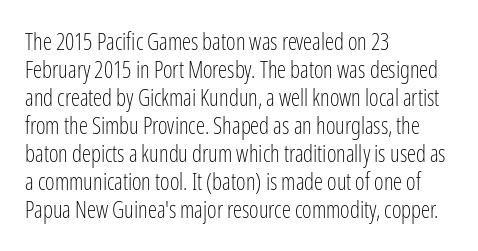
Every stem runs plumb, perpendicular to the baseline. Layout note: lines flush left. Decoration check: the copy has no underline. Short note: letters normally spaced.
